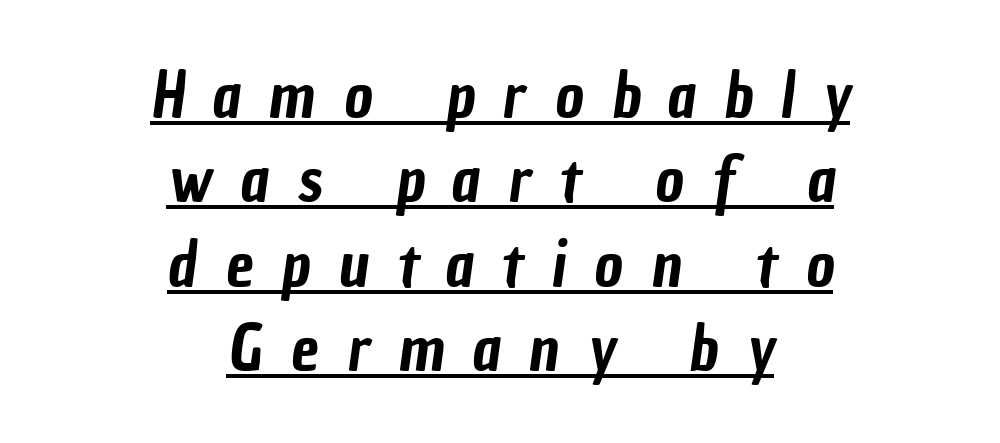
The image shows 62 px condensed sans-serif type; set centered, normal line spacing (1.36x), unusually wide letter spacing (+0.46 em), underlined; low stroke contrast and a medium x-height.
